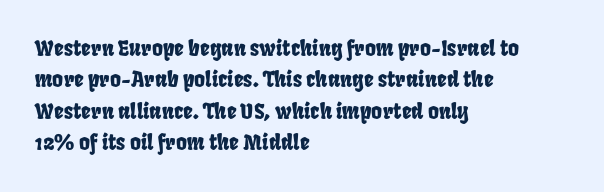
The image shows 21 px text type; set left-aligned, normal line spacing (1.5x), normal letter spacing, not underlined.
